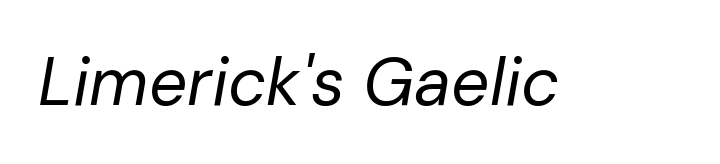
Q: Is the text bold? A: No.
Q: Is the text italic (slanted)? A: Yes, it leans right by about 10 degrees.
Q: Is the text underlined? A: No.
Q: Is the spacing between letters normal or unusually wide? A: Normal.
Q: Width (condensed, normal, or wide)? A: Normal.
Q: Stroke contrast? A: Low.
Q: x-height? A: Medium.
Q: Monospaced? A: No.
